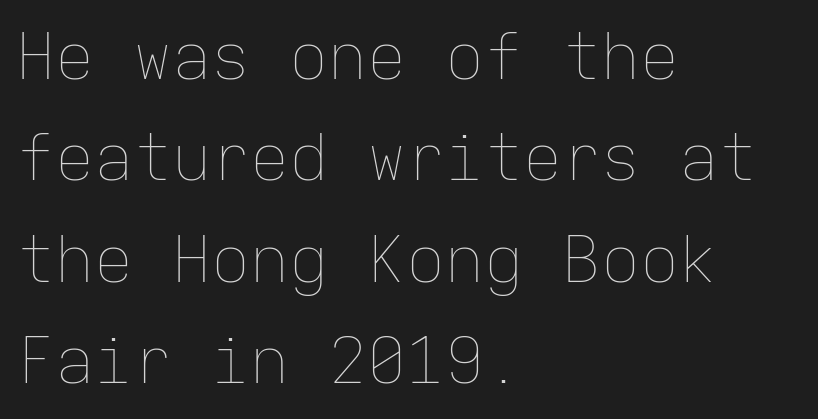
Reading down the block, your eye returns to a fixed left position each line. No chunkiness to these letters — they're not bold. The face used here is monospaced, like something from a code editor. A roman cut, with each character standing at attention.
